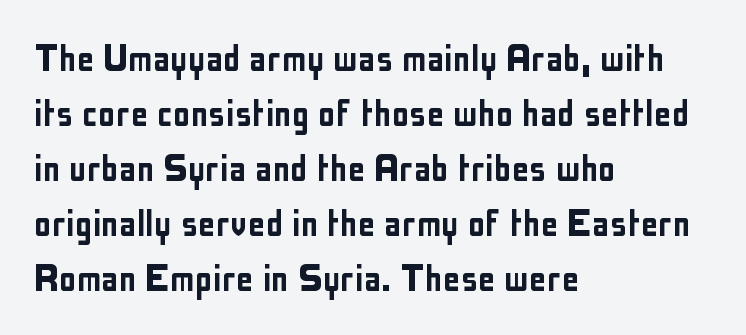
The image shows 44 px condensed sans-serif type, upright; set left-aligned, normal line spacing (1.25x), normal letter spacing, not underlined; low stroke contrast and a medium x-height.
